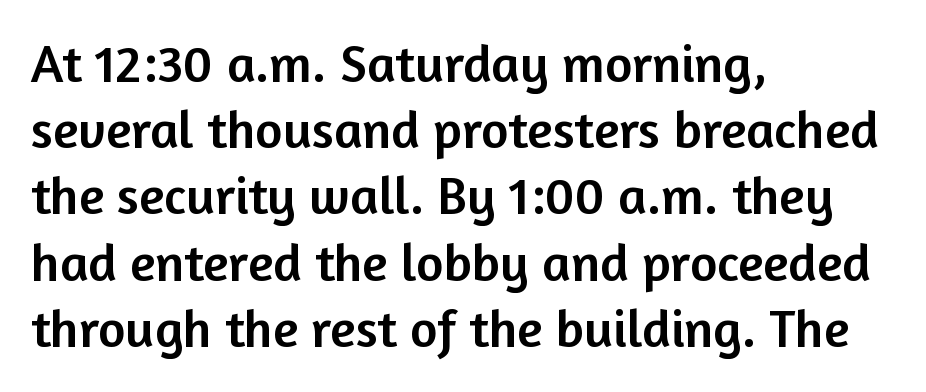
{"serif": "no", "italic": "no", "width": "normal", "stroke_contrast": "low", "x_height": "medium", "monospaced": "no", "underline": "no", "align": "left", "line_spacing": "normal", "line_spacing_ratio": 1.25, "letter_spacing": "normal", "letter_spacing_em": 0.0, "glyph_px": 53}
